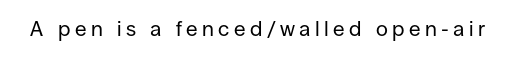
{"italic": "no", "bold": "no", "underline": "no", "letter_spacing": "wide", "letter_spacing_em": 0.21, "glyph_px": 21}
